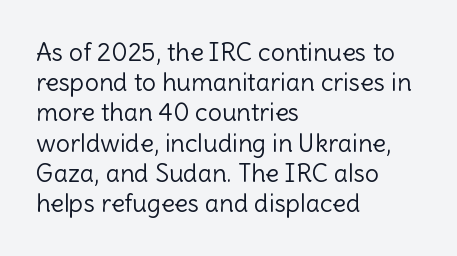
The image shows 25 px text type, upright; set left-aligned, line spacing 1.21x, normal letter spacing, not underlined.
